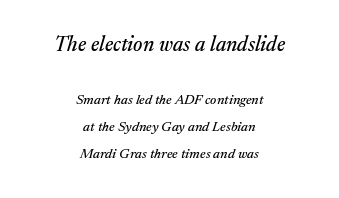
{"italic": "yes", "lean": "right", "slant_degrees": 17, "underline": "no", "align": "center", "line_spacing": "loose", "line_spacing_ratio": 1.95, "letter_spacing": "normal", "letter_spacing_em": 0.0, "larger_block": "first", "size_ratio": 1.5, "glyph_px": 21}
